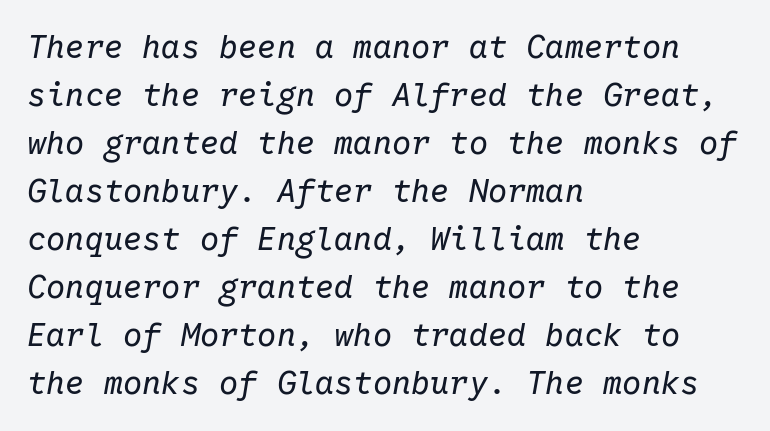
The image shows 32 px regular-weight type, italic (leaning right), monospaced; set left-aligned, normal line spacing (1.5x), normal letter spacing, not underlined; low stroke contrast and a medium x-height.
